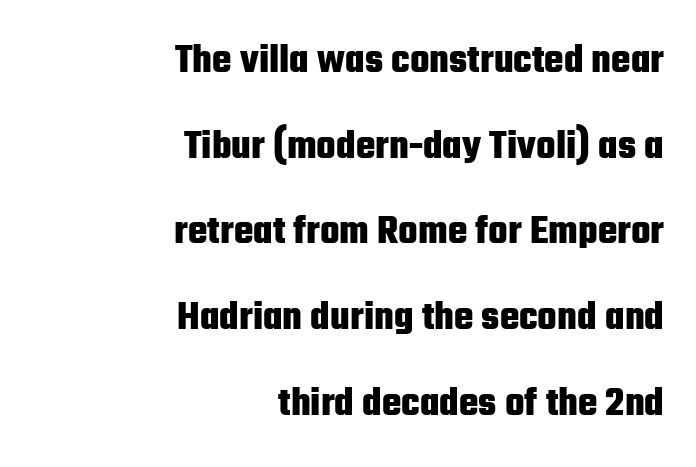
Q: Is the text bold? A: Yes.
Q: Is the text italic (slanted)? A: No, it is upright.
Q: Is the typeface a serif or a sans-serif typeface? A: Sans-serif.
Q: Is the text underlined? A: No.
Q: How is the paragraph aligned? A: Right-aligned.
Q: Is the spacing between letters normal or unusually wide? A: Normal.
Q: Is the spacing between lines tight, normal or loose? A: Loose.
Q: Width (condensed, normal, or wide)? A: Condensed.
Q: Stroke contrast? A: Low.
Q: x-height? A: Medium.
Q: Monospaced? A: No.
